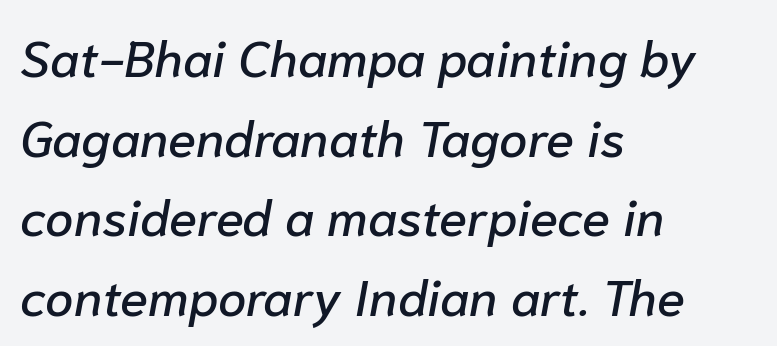
The space between consecutive lines is moderate. Every character sits at an angle, as italics do. This sample has the flowing, uneven cadence of proportional lettering. Caption: standard tracking, unaltered. All the whitespace from short lines collects on the right.
